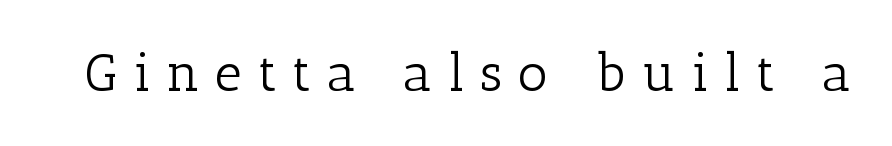
This sample has the flowing, uneven cadence of proportional lettering. Nope, not italic — everything's standing straight. Stem width sits at or under what a default text font uses. Stroke terminals: seriffed. Between one letter and the next there's a generous, obvious gap. Rule under the text: the space is simply empty.
